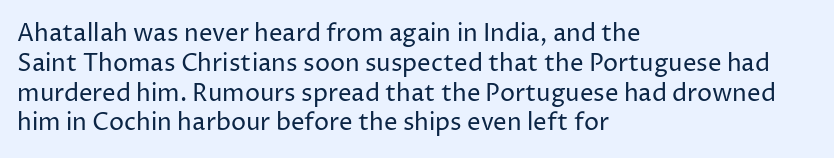
If you drew a line through each stem, it would be perfectly vertical. Tracking value appears to be zero — textbook default spacing. The rag falls on the right side of this text block. The face looks like a standard text weight, possibly lighter. The string is rendered with underlining switched off.
